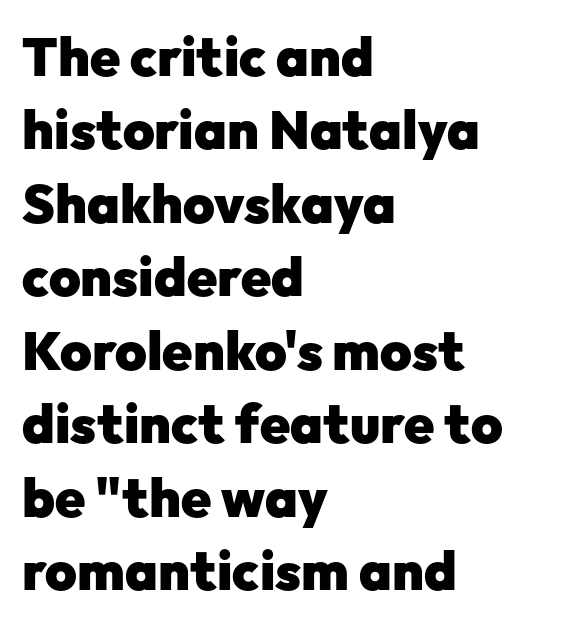
Q: Is the text bold? A: Yes.
Q: Is the text italic (slanted)? A: No, it is upright.
Q: Is the typeface a serif or a sans-serif typeface? A: Sans-serif.
Q: Is the text underlined? A: No.
Q: How is the paragraph aligned? A: Left-aligned.
Q: Is the spacing between letters normal or unusually wide? A: Normal.
Q: Is the spacing between lines tight, normal or loose? A: Normal.
Q: Width (condensed, normal, or wide)? A: Normal.
Q: Stroke contrast? A: Low.
Q: x-height? A: Medium.
Q: Monospaced? A: No.
